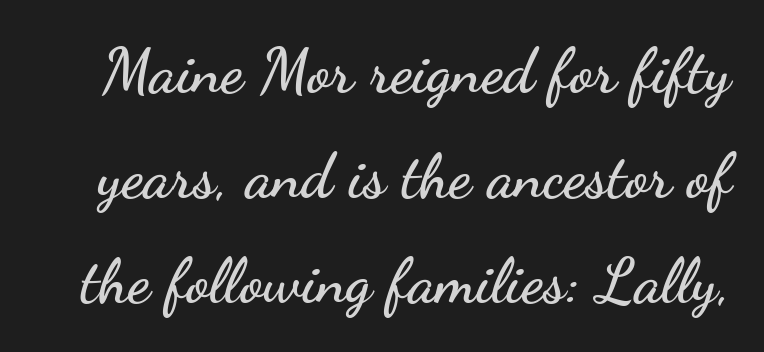
The image shows 62 px wide sans-serif type; set normal line spacing (1.69x), normal letter spacing, not underlined; low stroke contrast and a small x-height.
